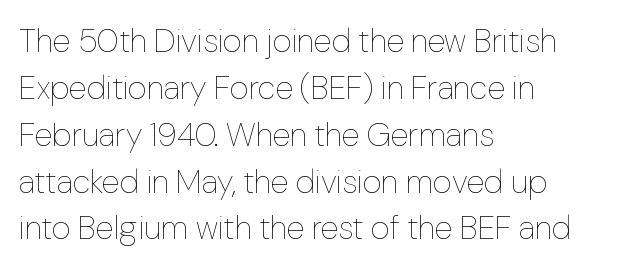
{"italic": "no", "bold": "no", "weight": "thin", "width": "normal", "stroke_contrast": "low", "x_height": "medium", "monospaced": "no", "underline": "no", "align": "left", "line_spacing": "normal", "line_spacing_ratio": 1.42, "letter_spacing": "normal", "letter_spacing_em": 0.0, "glyph_px": 33}
